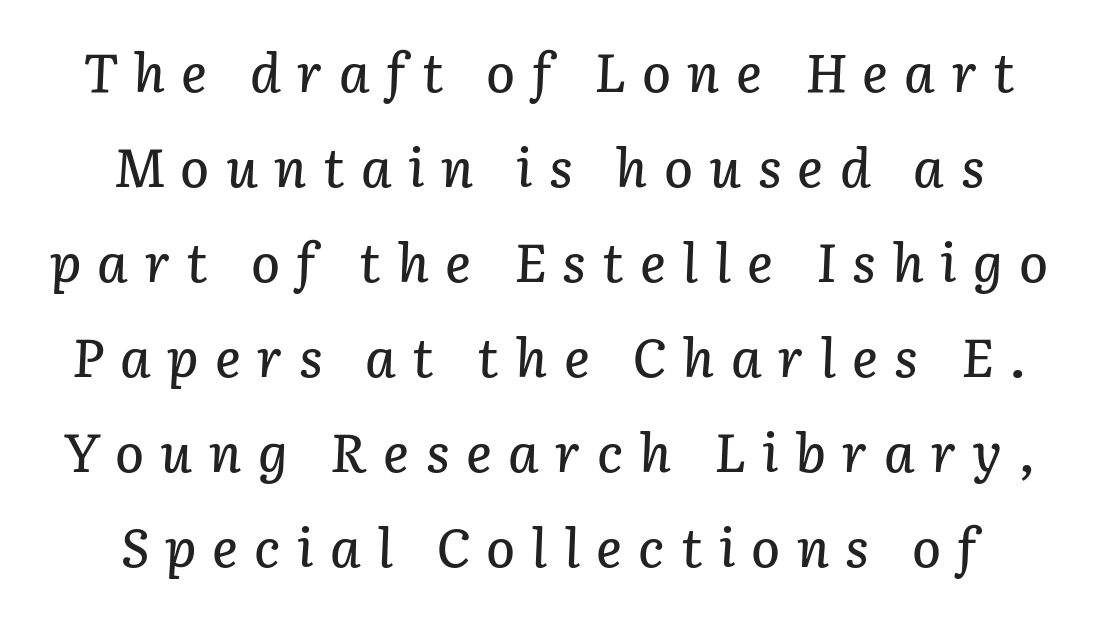
{"italic": "yes", "lean": "right", "slant_degrees": 3, "width": "normal", "stroke_contrast": "low", "x_height": "medium", "monospaced": "no", "underline": "no", "line_spacing_ratio": 1.76, "letter_spacing": "wide", "letter_spacing_em": 0.3, "glyph_px": 54}
